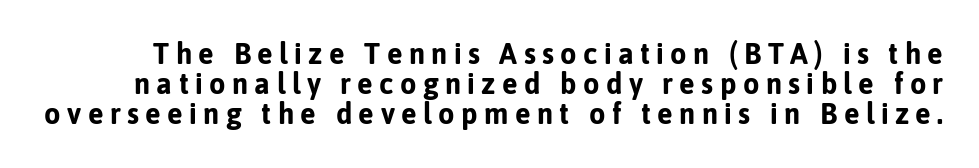
Q: Is the text bold? A: Yes.
Q: Is the text italic (slanted)? A: No, it is upright.
Q: Is the typeface a serif or a sans-serif typeface? A: Sans-serif.
Q: Is the text underlined? A: No.
Q: Is the spacing between letters normal or unusually wide? A: Unusually wide.
Q: Is the spacing between lines tight, normal or loose? A: Tight.
Q: Width (condensed, normal, or wide)? A: Normal.
Q: Stroke contrast? A: Low.
Q: x-height? A: Medium.
Q: Monospaced? A: No.
